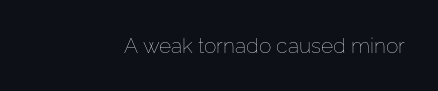
The passage shown is not underscored anywhere. The font's upright variant was chosen for this text. Stems here are at most as thick as an everyday book face. Observe the ordinary spacing: letters are neighbours, not strangers.
